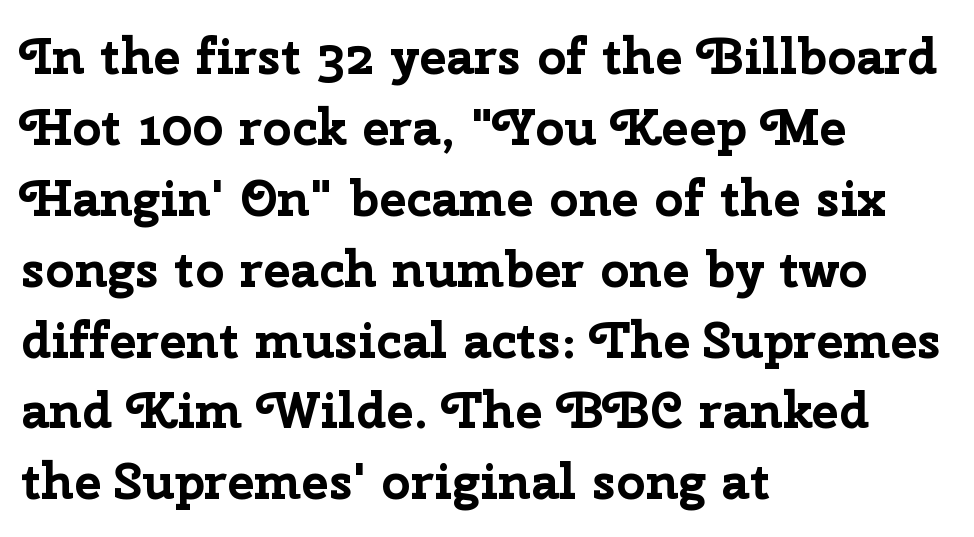
The image shows 51 px bold sans-serif type, upright; set left-aligned, normal line spacing (1.39x), normal letter spacing, not underlined; low stroke contrast and a medium x-height.
